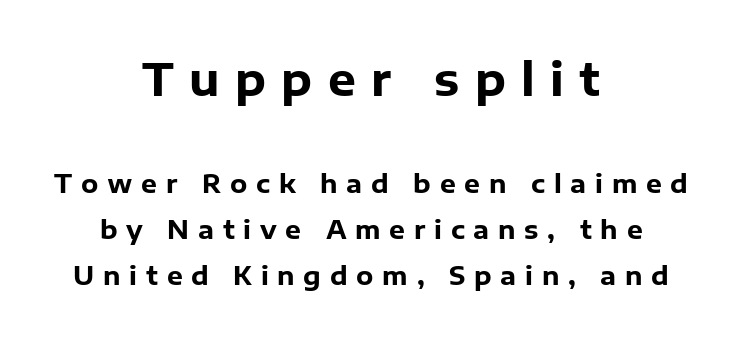
Nothing sits at the stroke ends, so this counts as sans-serif. The first block has been scaled up relative to the second. The gap between lines stays unmarked. The face used here is proportionally spaced, like ordinary book or web type.
